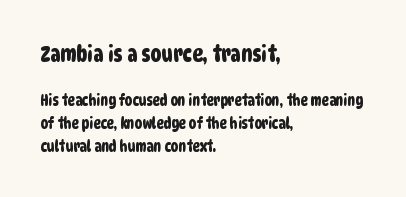
Q: Is the text underlined? A: No.
Q: How is the paragraph aligned? A: Left-aligned.
Q: Is the spacing between letters normal or unusually wide? A: Normal.
Q: Is the spacing between lines tight, normal or loose? A: Normal.
Q: Which block of text is set in a larger size, the first (top) or the second (bottom)? A: The first (top) one.
